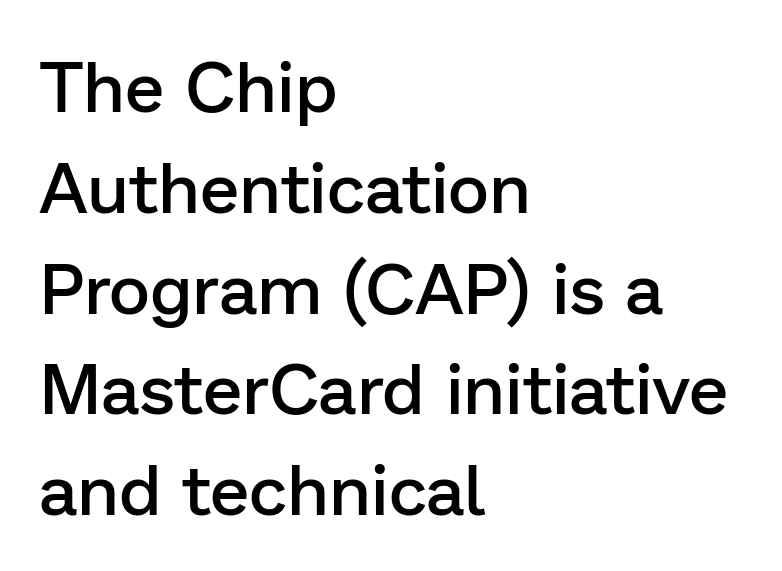
{"serif": "no", "italic": "no", "bold": "semi", "weight": "semibold", "width": "normal", "stroke_contrast": "low", "x_height": "medium", "monospaced": "no", "underline": "no", "align": "left", "line_spacing": "normal", "line_spacing_ratio": 1.42, "letter_spacing": "normal", "letter_spacing_em": 0.0, "glyph_px": 71}
